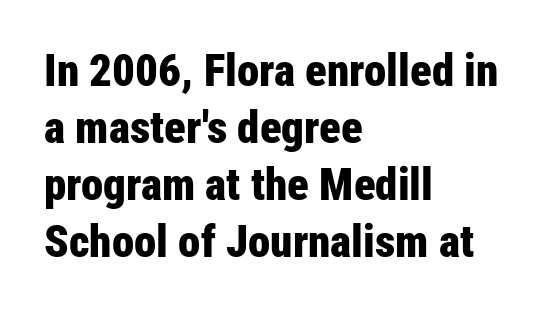
The image shows 45 px bold, condensed sans-serif type, upright; set left-aligned, normal line spacing (1.27x), normal letter spacing, not underlined; low stroke contrast and a medium x-height.
